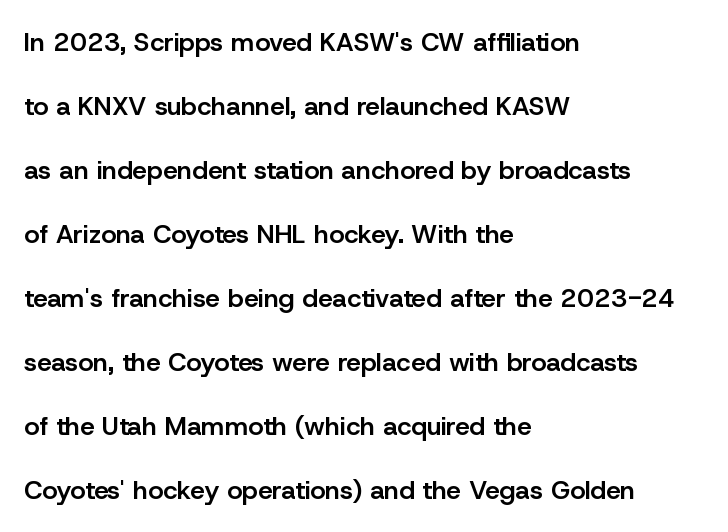
Every character sits straight up, as roman type does. The specimen omits any rule beneath the text block's lines. The space between consecutive lines is lavish. As a designer I'd log this as weight 600, semibold. All the whitespace from short lines collects on the right. Glyph-to-glyph distance matches everyday printed text.
